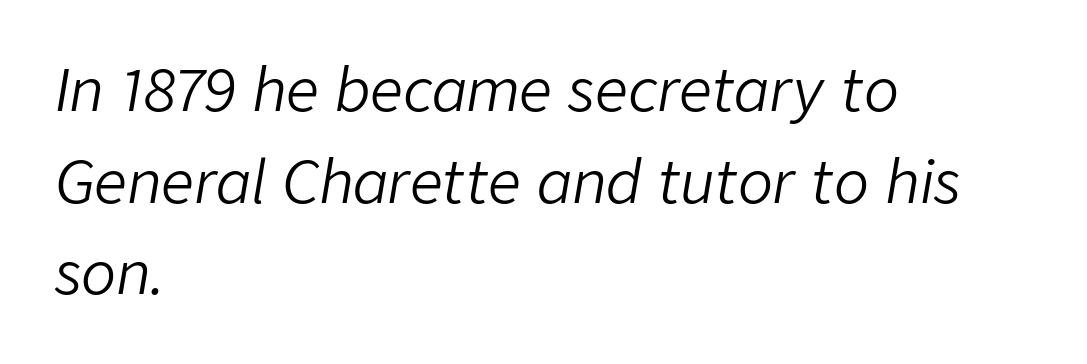
The image shows 58 px light type, italic (leaning right); set left-aligned, normal line spacing (1.58x), normal letter spacing, not underlined; low stroke contrast and a medium x-height.
